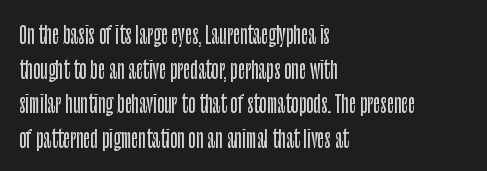
The compositor pushed each line to the left boundary. Compared with typical paragraphs, the rows here are spaced about the same. Here the glyphs are tracked normally, forming tight word shapes. Check the space under the baseline: it is left empty. You can tell it's not italic because the verticals are truly vertical.
